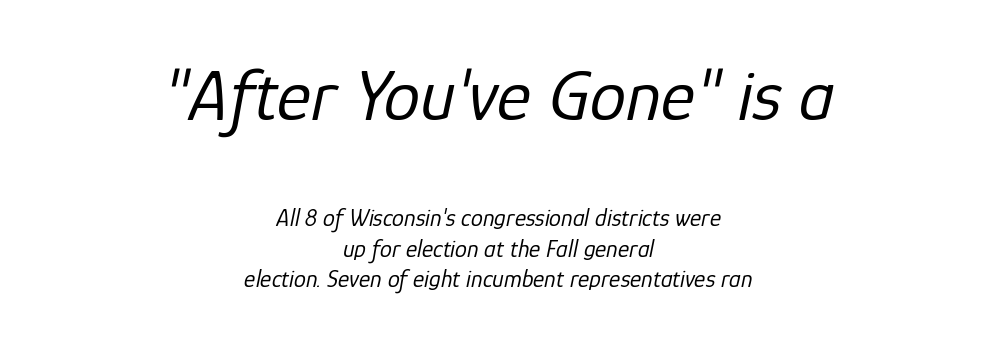
Tracking value appears to be zero — textbook default spacing. Two sizes are in play, and the larger belongs to the first block. Weight class: somewhere from thin through regular. In CSS terms this would be text-align: center. The passage shown is typed in a proportional face where columns would drift. Students, observe: this is what conventionally led text looks like.
